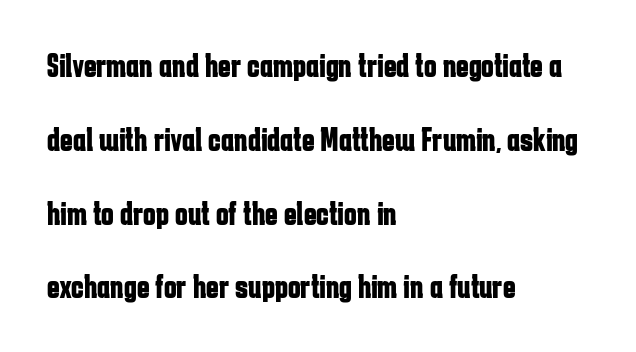
The image shows 34 px bold, condensed sans-serif type, upright; set left-aligned, loose line spacing (2.17x), normal letter spacing, not underlined; low stroke contrast and a medium x-height.
